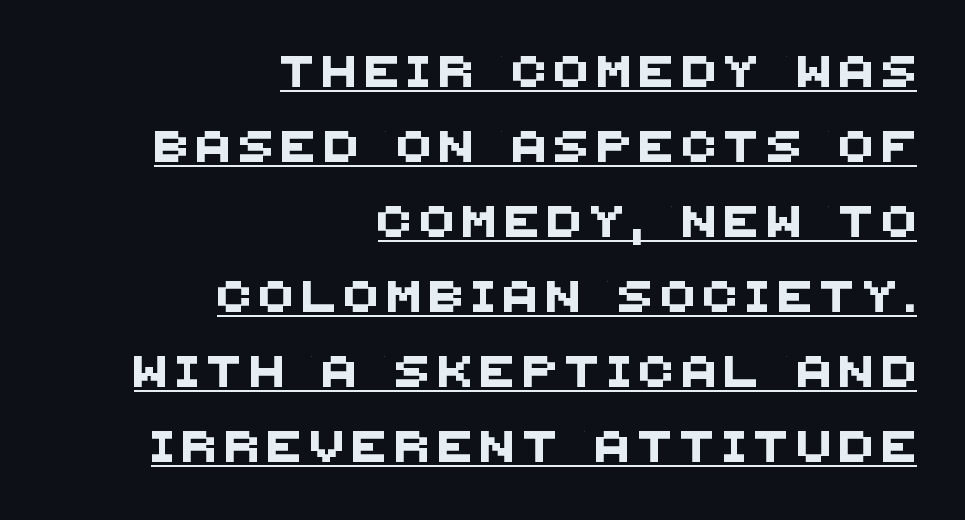
The image shows 31 px sans-serif type; set right-aligned, loose line spacing (2.42x), unusually wide letter spacing (+0.3 em), underlined; medium stroke contrast and a large x-height.
